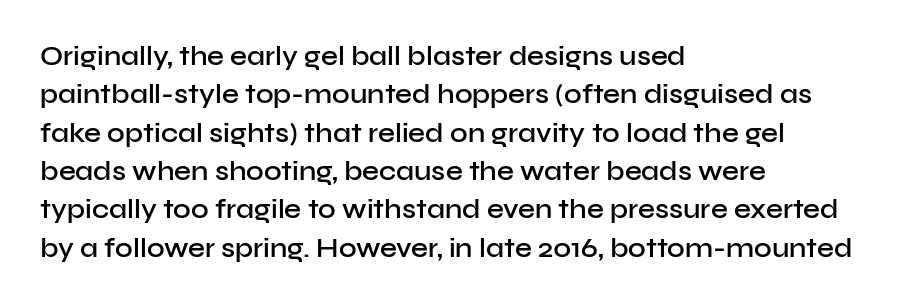
{"italic": "no", "bold": "semi", "underline": "no", "align": "left", "line_spacing": "normal", "line_spacing_ratio": 1.42, "letter_spacing": "normal", "letter_spacing_em": 0.0, "glyph_px": 27}
